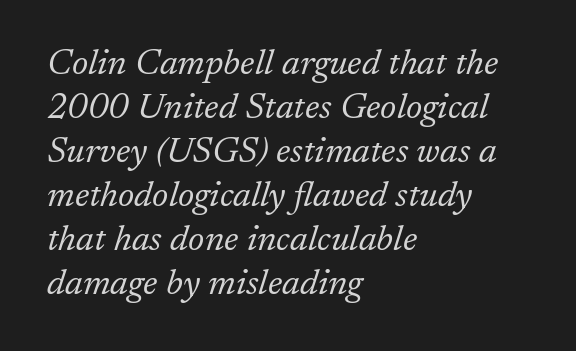
Q: Is the text bold? A: No.
Q: Is the text italic (slanted)? A: Yes, it leans right by about 17 degrees.
Q: Is the typeface a serif or a sans-serif typeface? A: Serif.
Q: Is the text underlined? A: No.
Q: How is the paragraph aligned? A: Left-aligned.
Q: Is the spacing between letters normal or unusually wide? A: Normal.
Q: Width (condensed, normal, or wide)? A: Normal.
Q: Stroke contrast? A: Low.
Q: x-height? A: Medium.
Q: Monospaced? A: No.
